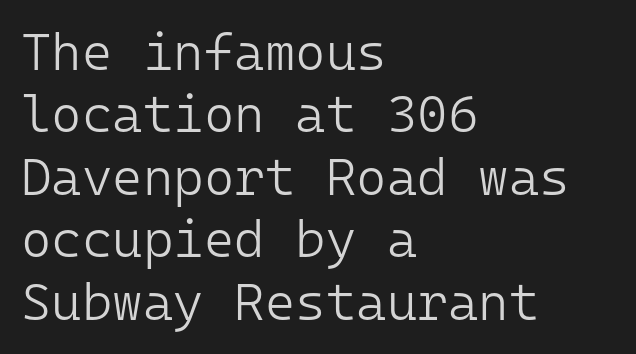
Type without underlining. In terms of letterform style, serifs are entirely absent. Do the characters align in a grid? Yes, the font is monospaced. Inter-character spacing is left at the font's built-in metrics. Each line starts at the same left margin while the right side varies. Posture: straight, roman, zero tilt.
